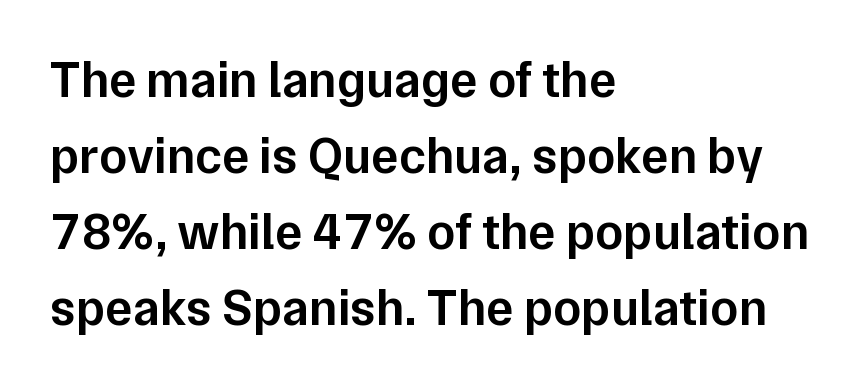
Q: Is the text bold? A: Semi-bold.
Q: Is the text italic (slanted)? A: No, it is upright.
Q: Is the typeface a serif or a sans-serif typeface? A: Sans-serif.
Q: Is the text underlined? A: No.
Q: How is the paragraph aligned? A: Left-aligned.
Q: Is the spacing between letters normal or unusually wide? A: Normal.
Q: Is the spacing between lines tight, normal or loose? A: Normal.
Q: Width (condensed, normal, or wide)? A: Normal.
Q: Stroke contrast? A: Low.
Q: x-height? A: Medium.
Q: Monospaced? A: No.
